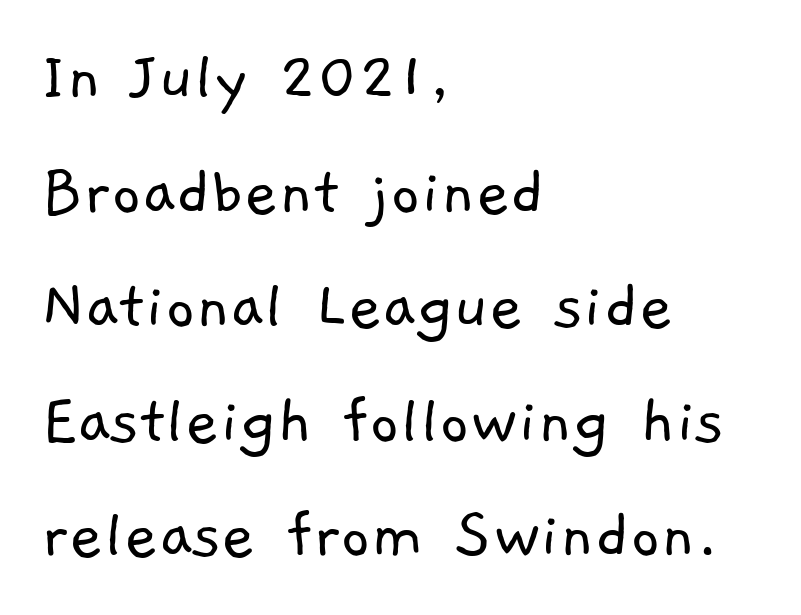
These lines sit exactly where default settings would place them. Each letter's strokes conclude bluntly, with no projecting serifs. Observe the ordinary spacing: letters are neighbours, not strangers. A typesetter would call this proportional, since set widths differ per character. The area under the type is left untouched.
